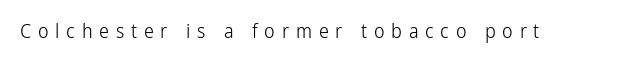
The image shows 20 px text type, upright; set unusually wide letter spacing (+0.34 em), not underlined.
